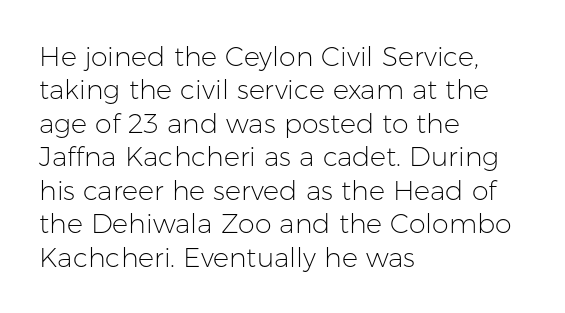
No letter is thick-stroked: the sample isn't bold. This rendering leaves character spacing at its baseline value. A bare baseline throughout the passage. Line beginnings align vertically; line endings do not. This sample uses an upright cut, with every glyph sitting square on the baseline.
